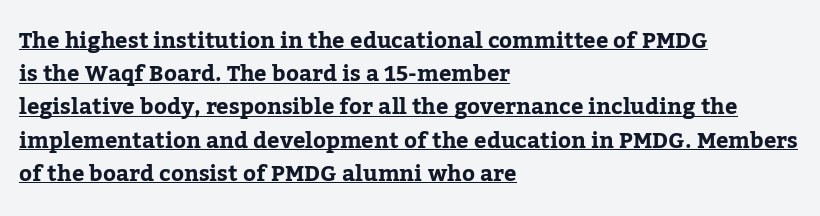
The image shows 22 px bold type, upright; set left-aligned, normal line spacing (1.51x), normal letter spacing, underlined.
